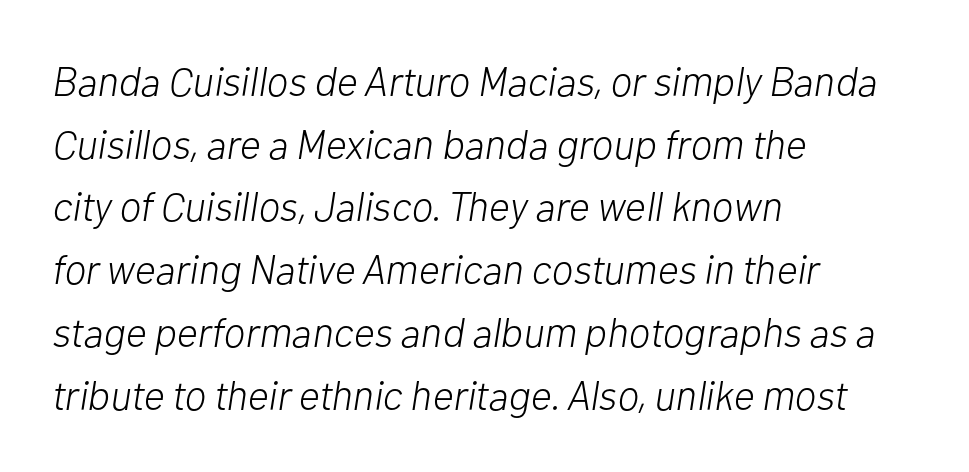
Standard letterfit; no display-style spreading of the glyphs. Is the type heavy? It reads as light-to-regular instead. The passage shown is typed in a proportional face where columns would drift. The baseline area is clear.
